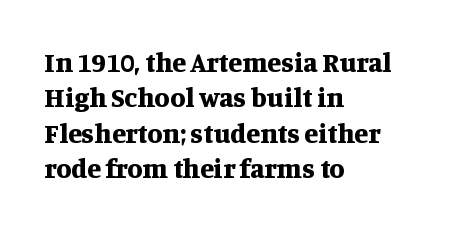
The image shows 28 px bold serif type, upright; set left-aligned, normal line spacing (1.26x), normal letter spacing, not underlined; medium stroke contrast and a large x-height.
